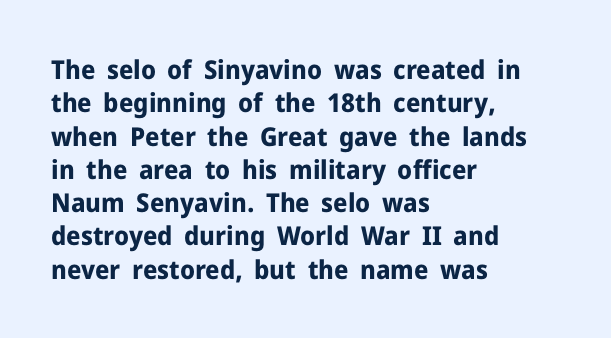
{"italic": "no", "bold": "yes", "underline": "no", "align": "left", "line_spacing": "normal", "line_spacing_ratio": 1.28, "letter_spacing": "normal", "letter_spacing_em": 0.0, "glyph_px": 26}
